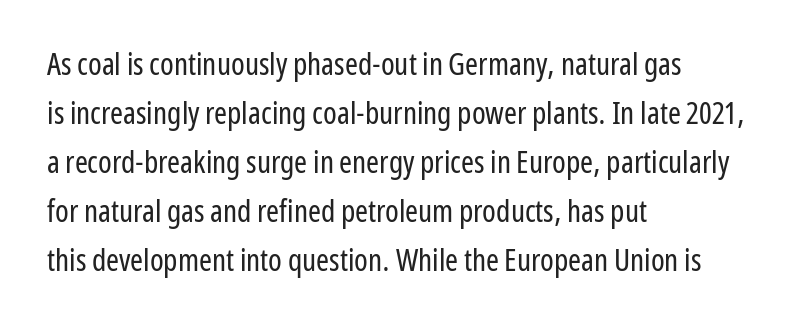
The block of text has a typical density, with ordinary space between rows. The typography opts for an upright posture over an oblique one. These lines stack with their left ends in a neat column. This sample has the flowing, uneven cadence of proportional lettering. The rendering shows plain stroke endings on the letterforms — a sans-serif design.
